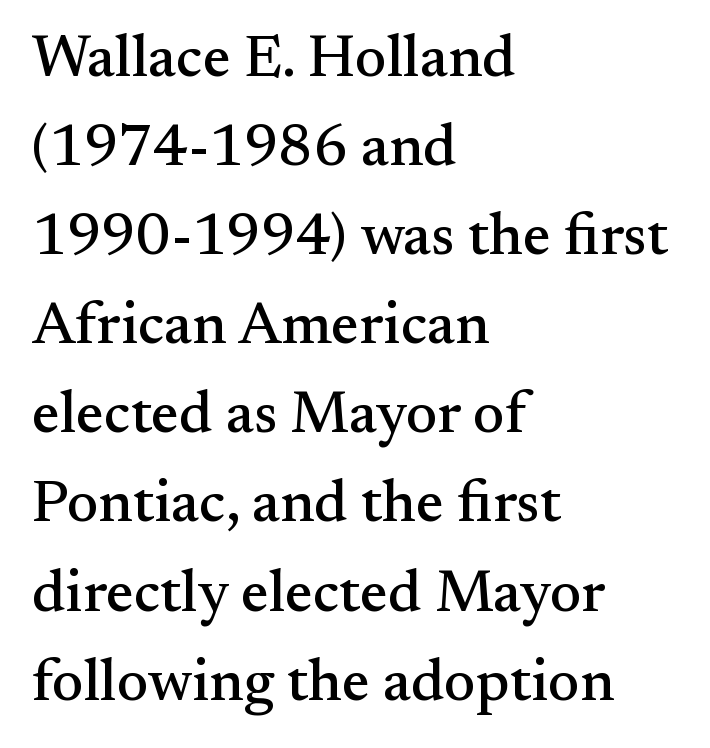
Q: Is the text italic (slanted)? A: No, it is upright.
Q: Is the typeface a serif or a sans-serif typeface? A: Serif.
Q: Is the text underlined? A: No.
Q: How is the paragraph aligned? A: Left-aligned.
Q: Is the spacing between letters normal or unusually wide? A: Normal.
Q: Is the spacing between lines tight, normal or loose? A: Normal.
Q: Width (condensed, normal, or wide)? A: Normal.
Q: Stroke contrast? A: Medium.
Q: x-height? A: Small.
Q: Monospaced? A: No.
